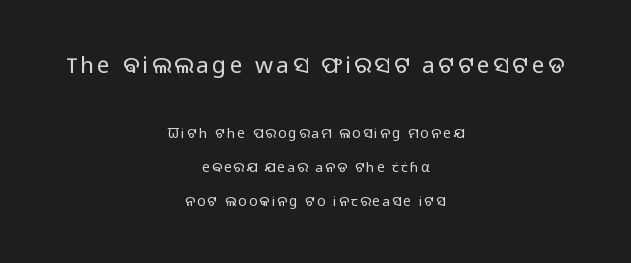
Successive baselines arrive slowly, with a big drop between each. Block one is the big one; block two sits smaller underneath. Descenders hang freely into open space. Each stroke keeps to a modest, everyday thickness or less. Nope, not italic — everything's standing straight. Leftover space on each line is divided equally before and after the words.
